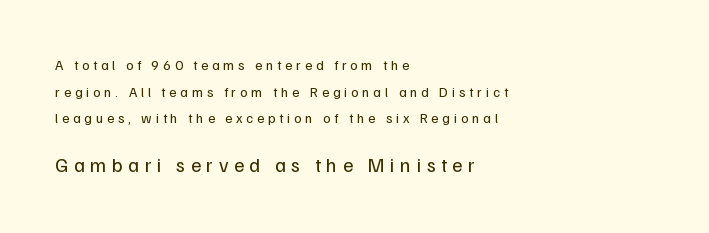
The image shows 20 px text type, upright; set left-aligned, loose line spacing (1.91x), unusually wide letter spacing (+0.27 em), not underlined; the second (bottom) block is 1.43x larger.
